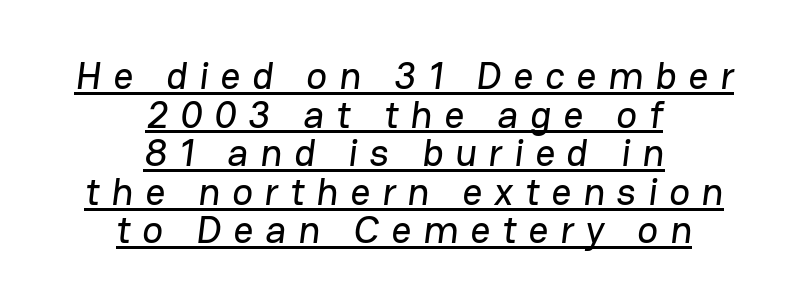
{"serif": "no", "width": "normal", "stroke_contrast": "low", "x_height": "medium", "monospaced": "no", "underline": "yes", "align": "center", "line_spacing": "tight", "line_spacing_ratio": 0.99, "letter_spacing": "wide", "letter_spacing_em": 0.3, "glyph_px": 39}
